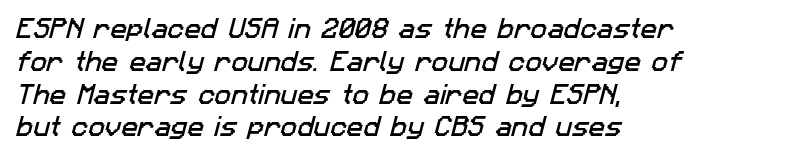
No word sits above an underline. The lines sit at an ordinary, default distance from one another. Is the letter spacing exaggerated? No — it looks like the ordinary default. Caption: multi-line text, flush left, ragged right.
